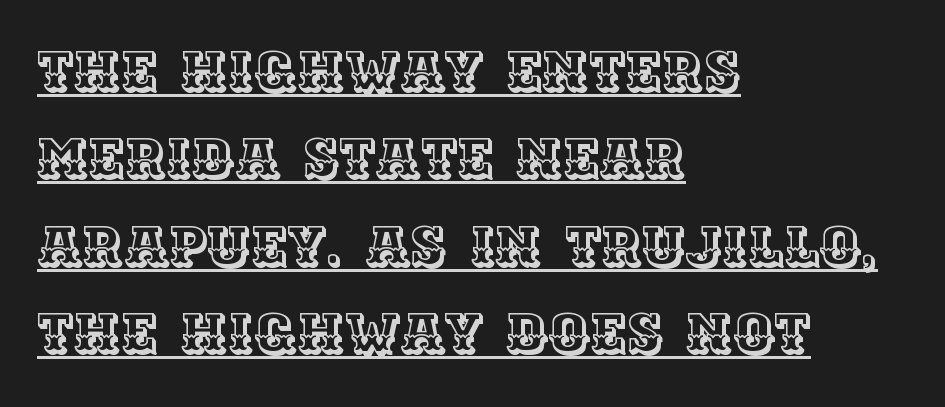
The image shows 56 px text type, upright; set left-aligned, normal line spacing (1.56x), normal letter spacing, underlined; a large x-height.
